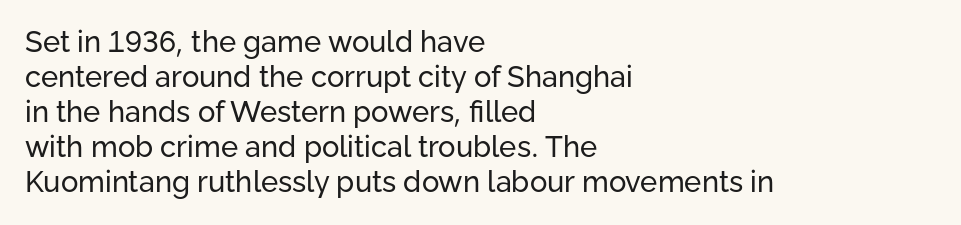
A bare baseline throughout the passage. The face used here is a sans, in the tradition of grotesques and geometrics. The letters advance in unequal steps, a hallmark of proportional type. Unlike italic type, these characters show no tilt at all. These lines stack with their left ends in a neat column.
